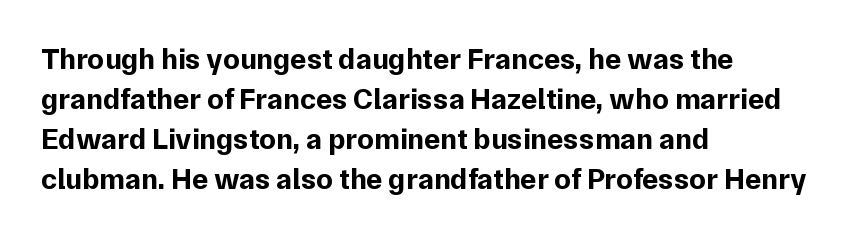
The image shows 30 px bold sans-serif type, upright; set left-aligned, normal line spacing (1.33x), normal letter spacing, not underlined; low stroke contrast and a medium x-height.
